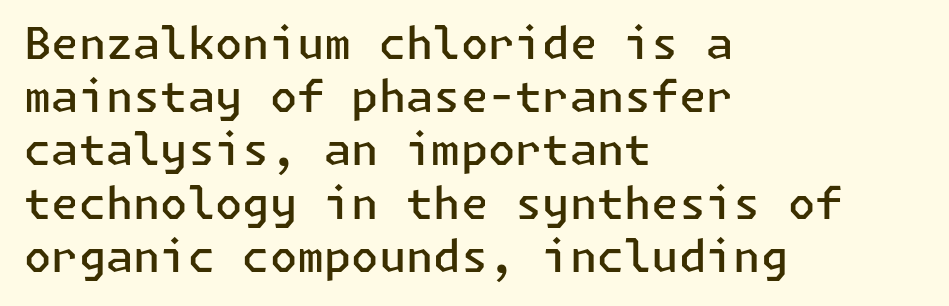
It's the straight-up-and-down kind of type. Between one letter and the next there's only the usual sliver of space. Any mark beneath the type? The region is blank. Its strokes are somewhat broadened, the hallmark of semibold type.
